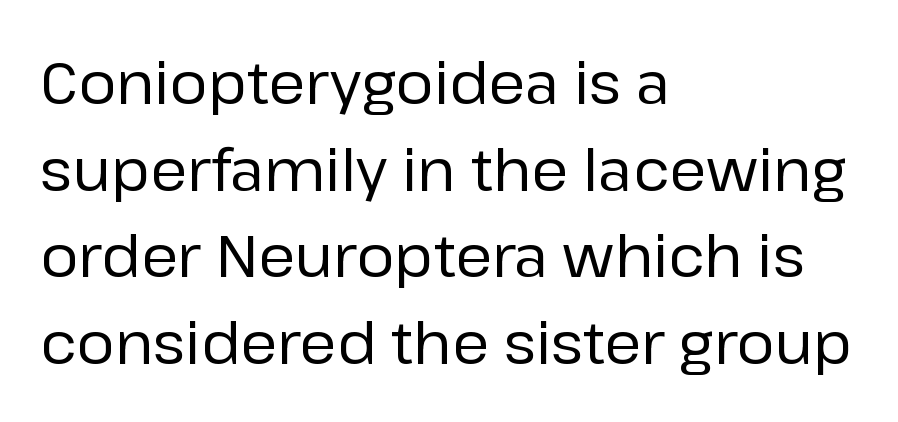
Q: Is the text bold? A: No.
Q: Is the text italic (slanted)? A: No, it is upright.
Q: Is the typeface a serif or a sans-serif typeface? A: Sans-serif.
Q: Is the text underlined? A: No.
Q: How is the paragraph aligned? A: Left-aligned.
Q: Is the spacing between letters normal or unusually wide? A: Normal.
Q: Is the spacing between lines tight, normal or loose? A: Normal.
Q: Width (condensed, normal, or wide)? A: Normal.
Q: Stroke contrast? A: Low.
Q: x-height? A: Medium.
Q: Monospaced? A: No.
